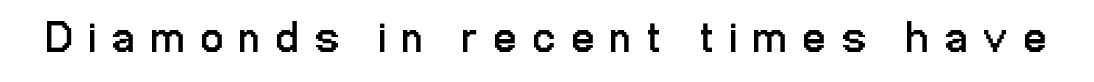
Q: Is the text bold? A: No.
Q: Is the text italic (slanted)? A: No, it is upright.
Q: Is the typeface a serif or a sans-serif typeface? A: Sans-serif.
Q: Is the text underlined? A: No.
Q: Is the spacing between letters normal or unusually wide? A: Unusually wide.
Q: Width (condensed, normal, or wide)? A: Condensed.
Q: Stroke contrast? A: Low.
Q: x-height? A: Medium.
Q: Monospaced? A: No.
